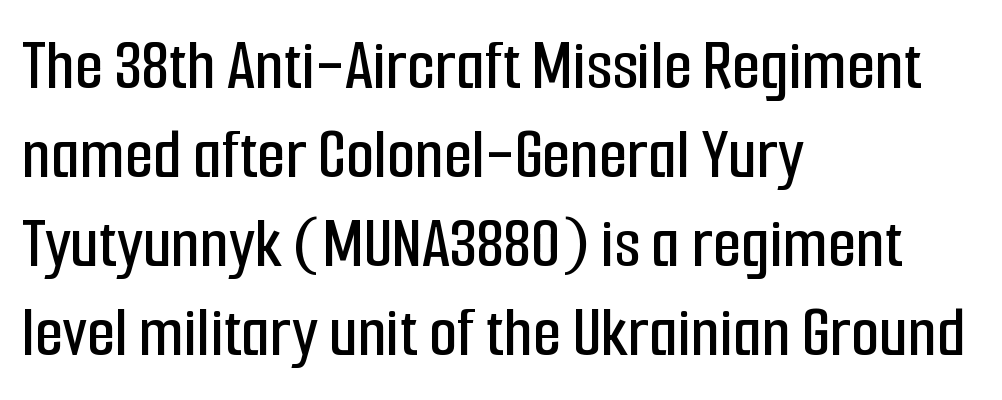
Tracking value appears to be zero — textbook default spacing. Is the block centered? No — it sits flush against the left margin. Characters remain perfectly vertical along every line. The type family on display is of the sans-serif kind. The gap between lines stays unmarked.
